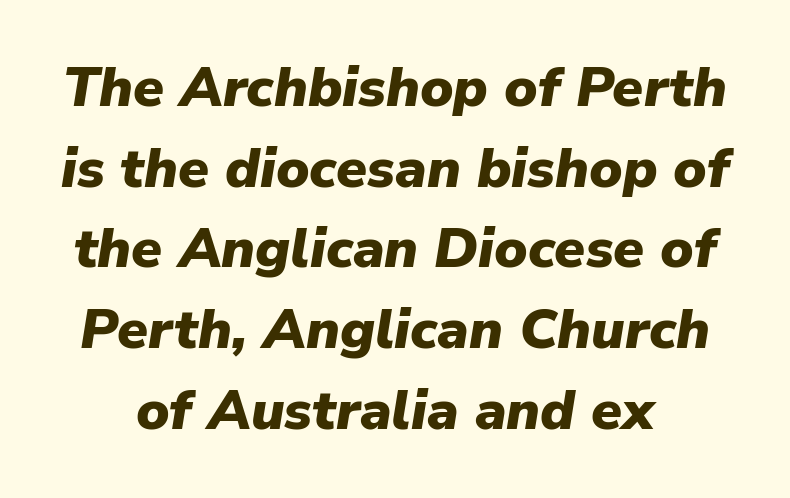
{"italic": "yes", "lean": "right", "slant_degrees": 9, "bold": "yes", "weight": "heavy", "width": "normal", "stroke_contrast": "low", "x_height": "medium", "monospaced": "no", "underline": "no", "line_spacing": "normal", "line_spacing_ratio": 1.44, "letter_spacing": "normal", "letter_spacing_em": 0.0, "glyph_px": 56}
